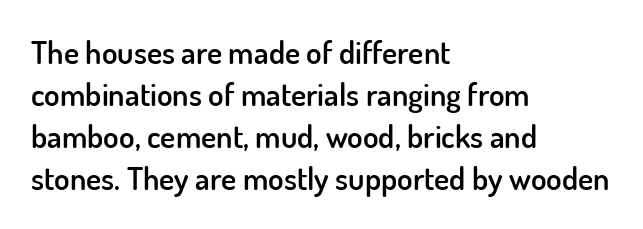
Rendered with straight, roman letterforms. Type without underlining. The rendering uses a moderate line-height, typical for paragraphs. A typesetter would call this proportional, since set widths differ per character. Nope, no serifs anywhere on these letters. Words appear dense and cohesive because spacing is normal.
